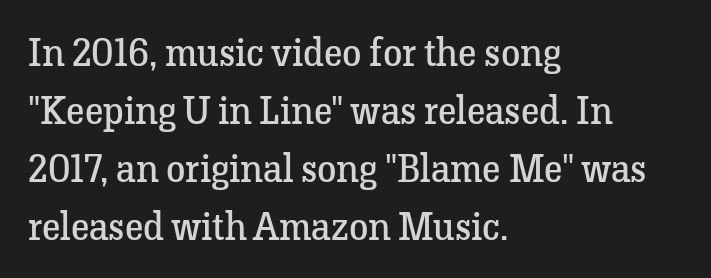
Q: Is the text bold? A: No.
Q: Is the text italic (slanted)? A: No, it is upright.
Q: Is the typeface a serif or a sans-serif typeface? A: Serif.
Q: Is the text underlined? A: No.
Q: How is the paragraph aligned? A: Left-aligned.
Q: Is the spacing between letters normal or unusually wide? A: Normal.
Q: Is the spacing between lines tight, normal or loose? A: Normal.
Q: Width (condensed, normal, or wide)? A: Normal.
Q: Stroke contrast? A: Low.
Q: x-height? A: Medium.
Q: Monospaced? A: No.
